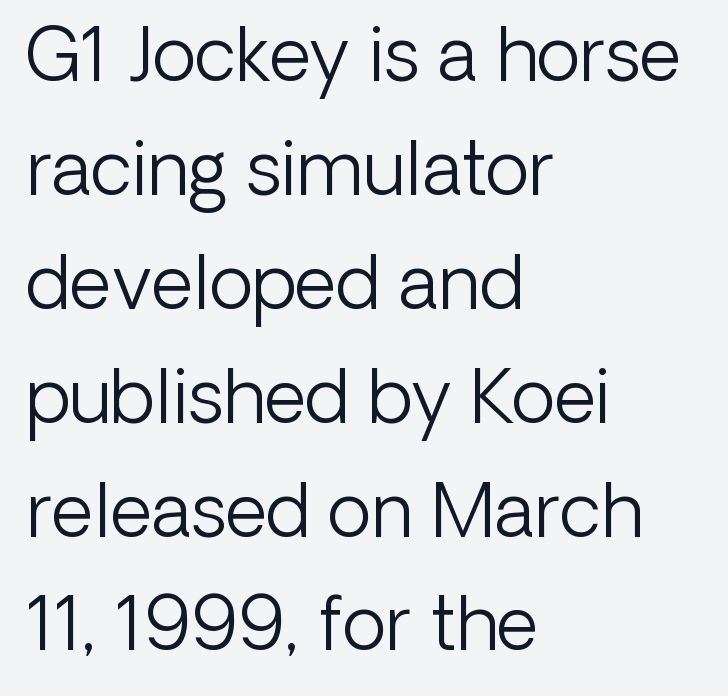
What's the leading like? Ordinary, nothing unusual. Grotesque or geometric, the face here clearly has no serifs. Is the block centered? No — it sits flush against the left margin. Unlike italic type, these characters show no tilt at all.
